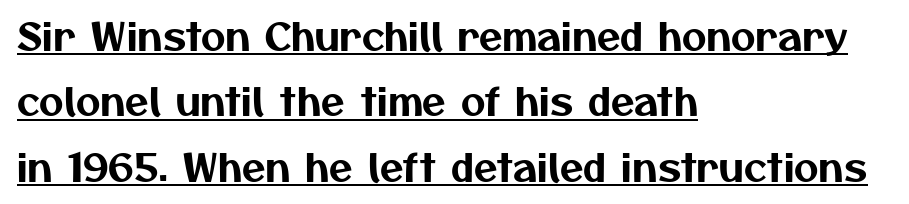
The image shows 38 px sans-serif type; set left-aligned, line spacing 1.72x, normal letter spacing, underlined; medium stroke contrast and a medium x-height.
